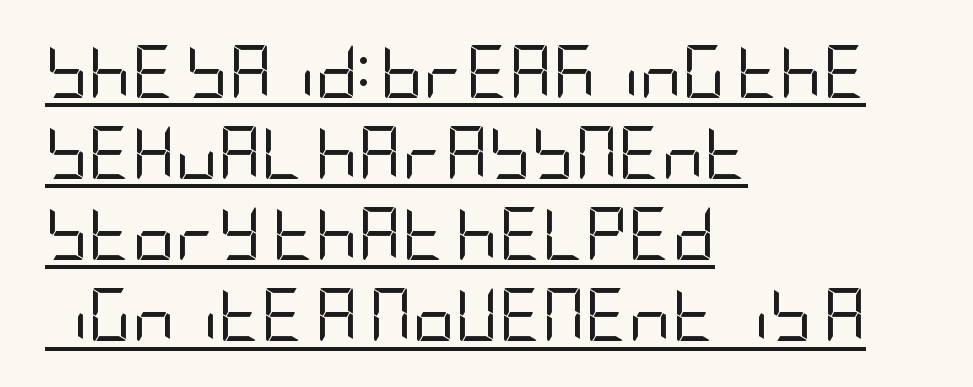
It's the straight-up-and-down kind of type. The string is rendered with underlining switched on. The block of text has a typical density, with ordinary space between rows. Weight: not bold — regular or lighter. The type family on display is of the sans-serif kind.
